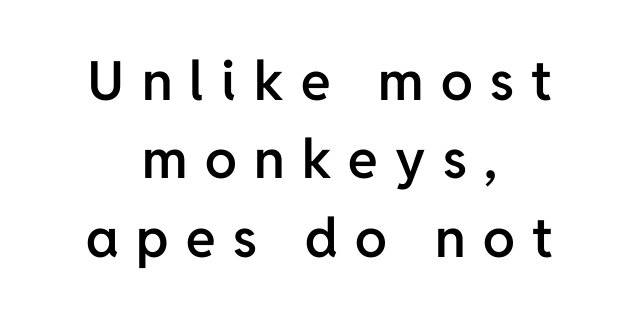
{"serif": "no", "italic": "no", "bold": "semi", "weight": "semibold", "width": "normal", "stroke_contrast": "low", "x_height": "medium", "monospaced": "no", "underline": "no", "align": "center", "line_spacing": "normal", "line_spacing_ratio": 1.45, "letter_spacing": "wide", "letter_spacing_em": 0.32, "glyph_px": 54}
